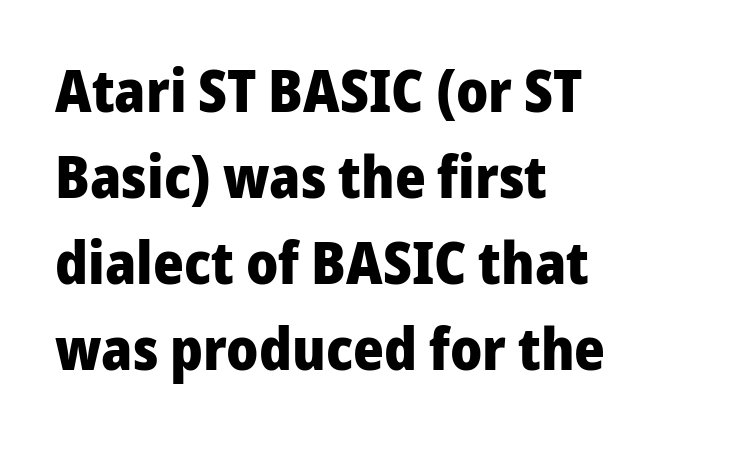
Q: Is the text bold? A: Yes.
Q: Is the text italic (slanted)? A: No, it is upright.
Q: Is the typeface a serif or a sans-serif typeface? A: Sans-serif.
Q: Is the text underlined? A: No.
Q: How is the paragraph aligned? A: Left-aligned.
Q: Is the spacing between letters normal or unusually wide? A: Normal.
Q: Is the spacing between lines tight, normal or loose? A: Normal.
Q: Width (condensed, normal, or wide)? A: Normal.
Q: Stroke contrast? A: Low.
Q: x-height? A: Medium.
Q: Monospaced? A: No.
